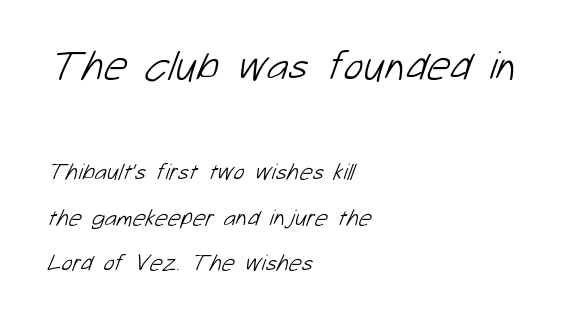
The image shows 41 px light sans-serif type; set left-aligned, loose line spacing (1.98x), normal letter spacing, not underlined; the first (top) block is 1.78x larger; low stroke contrast and a medium x-height.
